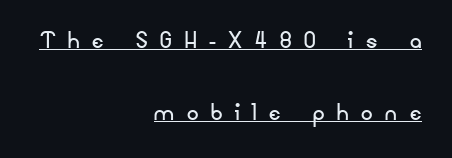
{"serif": "no", "italic": "no", "bold": "no", "weight": "regular", "width": "normal", "stroke_contrast": "low", "x_height": "small", "monospaced": "no", "underline": "yes", "align": "right", "line_spacing": "loose", "line_spacing_ratio": 2.47, "letter_spacing": "wide", "letter_spacing_em": 0.44, "glyph_px": 29}
